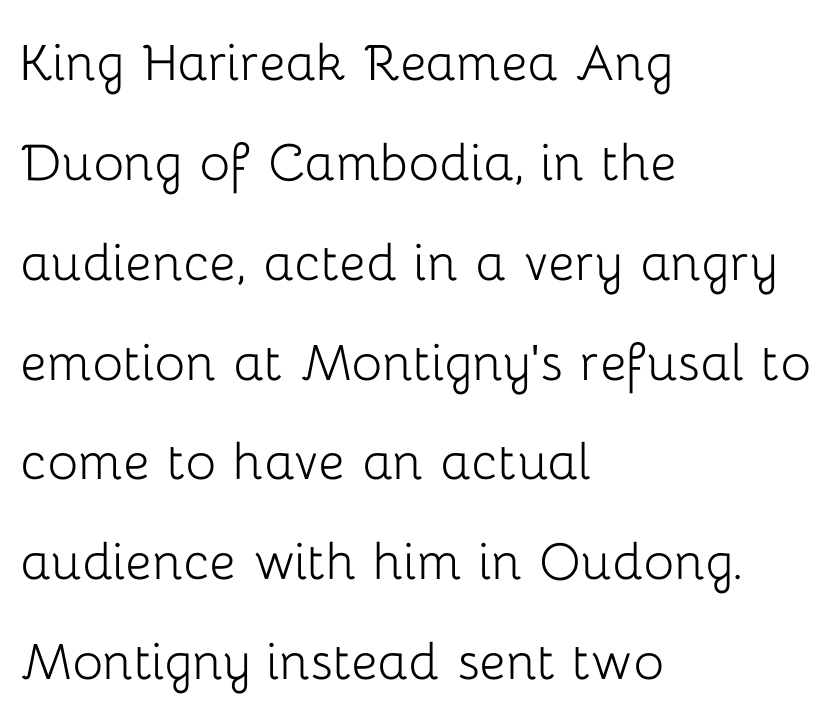
Interline gaps are of average width in this sample. These glyphs show unthickened strokes, regular width or finer. Ordinary non-slanted type is in use. The horizontal fit of the characters is conventional and even.
